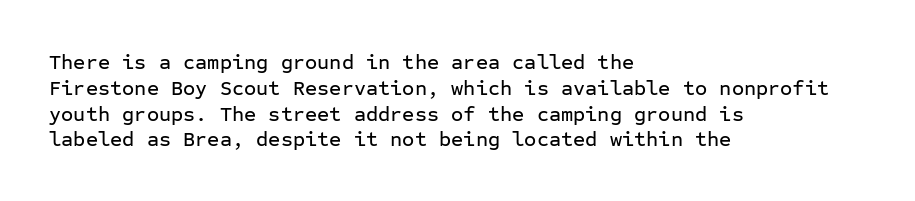
Underline: absent. This rendering uses left alignment, leaving the right contour irregular. A typesetter would mark this as roman, not italic. In terms of letterspacing, this is plain default setting.
